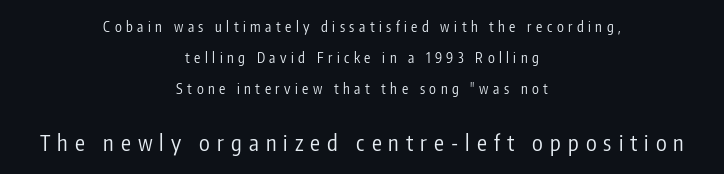
{"italic": "no", "bold": "no", "underline": "no", "align": "center", "line_spacing": "loose", "line_spacing_ratio": 2.23, "letter_spacing": "wide", "letter_spacing_em": 0.32, "larger_block": "second", "size_ratio": 1.57, "glyph_px": 22}
